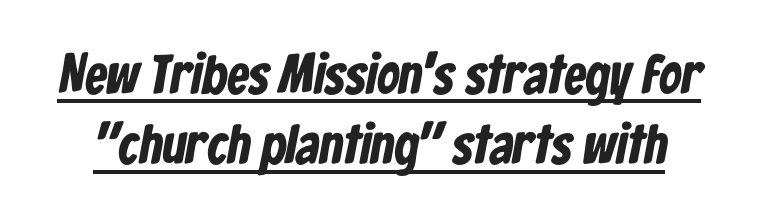
{"serif": "no", "bold": "yes", "weight": "bold", "width": "condensed", "stroke_contrast": "low", "x_height": "medium", "monospaced": "no", "underline": "yes", "line_spacing": "normal", "line_spacing_ratio": 1.28, "letter_spacing": "normal", "letter_spacing_em": 0.0, "glyph_px": 55}
